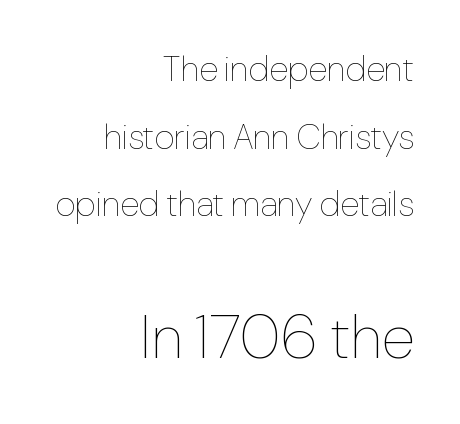
Q: Is the text bold? A: No.
Q: Is the text italic (slanted)? A: No, it is upright.
Q: Is the text underlined? A: No.
Q: How is the paragraph aligned? A: Right-aligned.
Q: Is the spacing between letters normal or unusually wide? A: Normal.
Q: Is the spacing between lines tight, normal or loose? A: Loose.
Q: Which block of text is set in a larger size, the first (top) or the second (bottom)? A: The second (bottom) one.
Q: Width (condensed, normal, or wide)? A: Normal.
Q: Stroke contrast? A: Low.
Q: x-height? A: Medium.
Q: Monospaced? A: No.
